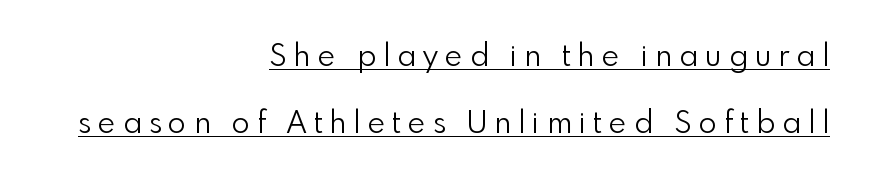
{"serif": "no", "italic": "no", "bold": "no", "weight": "light", "width": "normal", "x_height": "small", "monospaced": "no", "underline": "yes", "align": "right", "line_spacing": "loose", "line_spacing_ratio": 2.22, "letter_spacing": "wide", "letter_spacing_em": 0.24, "glyph_px": 30}
